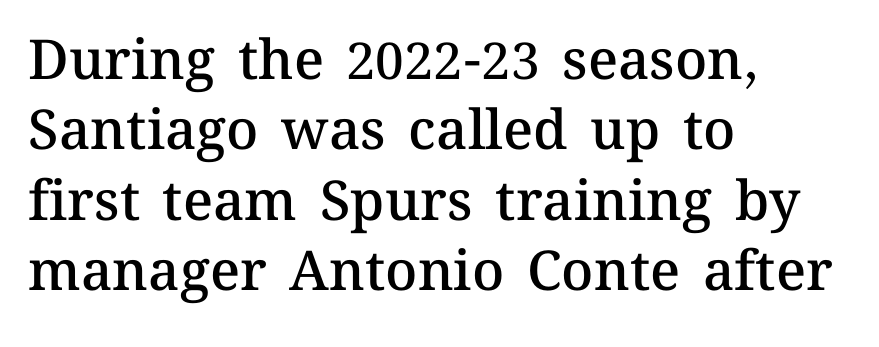
{"italic": "no", "bold": "semi", "weight": "semibold", "width": "normal", "stroke_contrast": "medium", "x_height": "medium", "monospaced": "no", "underline": "no", "align": "left", "line_spacing": "normal", "line_spacing_ratio": 1.28, "letter_spacing": "normal", "letter_spacing_em": 0.0, "glyph_px": 55}
